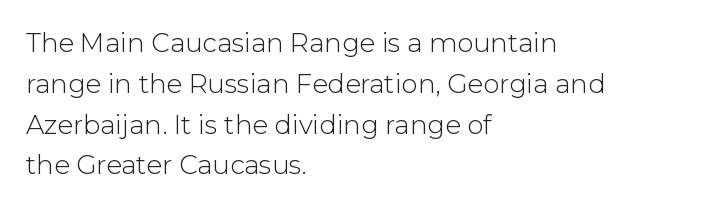
{"italic": "no", "bold": "no", "underline": "no", "align": "left", "line_spacing": "normal", "line_spacing_ratio": 1.57, "letter_spacing": "normal", "letter_spacing_em": 0.0, "glyph_px": 26}
